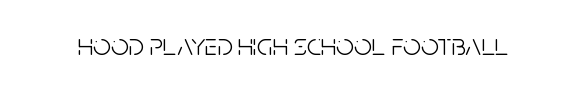
The image shows 31 px light, condensed sans-serif type, upright; set normal letter spacing, not underlined; low stroke contrast and a large x-height.
